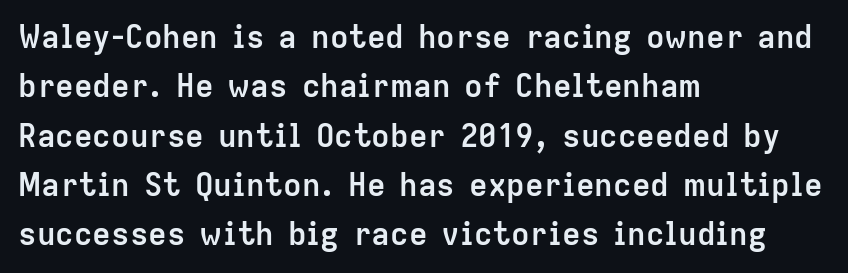
Q: Is the text bold? A: Yes.
Q: Is the text italic (slanted)? A: No, it is upright.
Q: Is the typeface a serif or a sans-serif typeface? A: Sans-serif.
Q: Is the text underlined? A: No.
Q: How is the paragraph aligned? A: Left-aligned.
Q: Is the spacing between letters normal or unusually wide? A: Normal.
Q: Is the spacing between lines tight, normal or loose? A: Normal.
Q: Width (condensed, normal, or wide)? A: Normal.
Q: Stroke contrast? A: Low.
Q: x-height? A: Medium.
Q: Monospaced? A: No.
